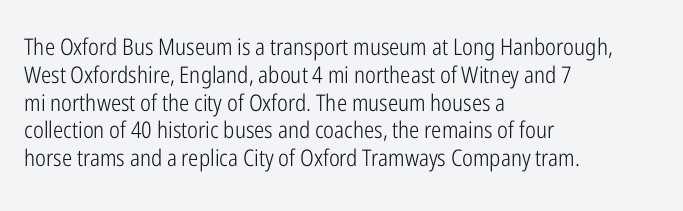
{"italic": "no", "bold": "no", "underline": "no", "align": "left", "line_spacing_ratio": 1.21, "letter_spacing": "normal", "letter_spacing_em": 0.0, "glyph_px": 23}
